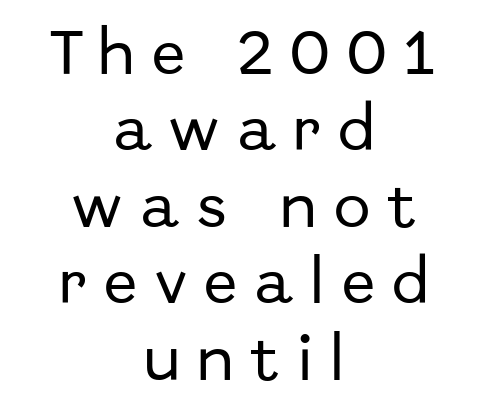
{"serif": "no", "italic": "no", "width": "normal", "stroke_contrast": "low", "x_height": "medium", "monospaced": "no", "underline": "no", "align": "center", "line_spacing": "normal", "line_spacing_ratio": 1.56, "letter_spacing": "wide", "letter_spacing_em": 0.36, "glyph_px": 49}
